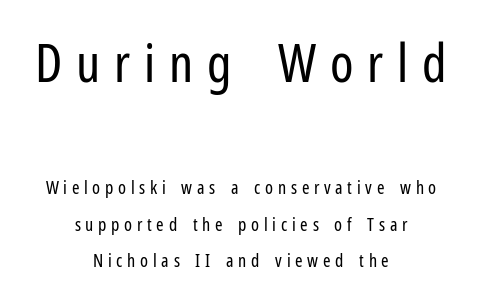
{"serif": "no", "italic": "no", "bold": "no", "weight": "regular", "width": "condensed", "stroke_contrast": "low", "x_height": "medium", "monospaced": "no", "underline": "no", "align": "center", "line_spacing": "loose", "line_spacing_ratio": 2.02, "letter_spacing": "wide", "letter_spacing_em": 0.26, "larger_block": "first", "size_ratio": 2.94, "glyph_px": 53}
